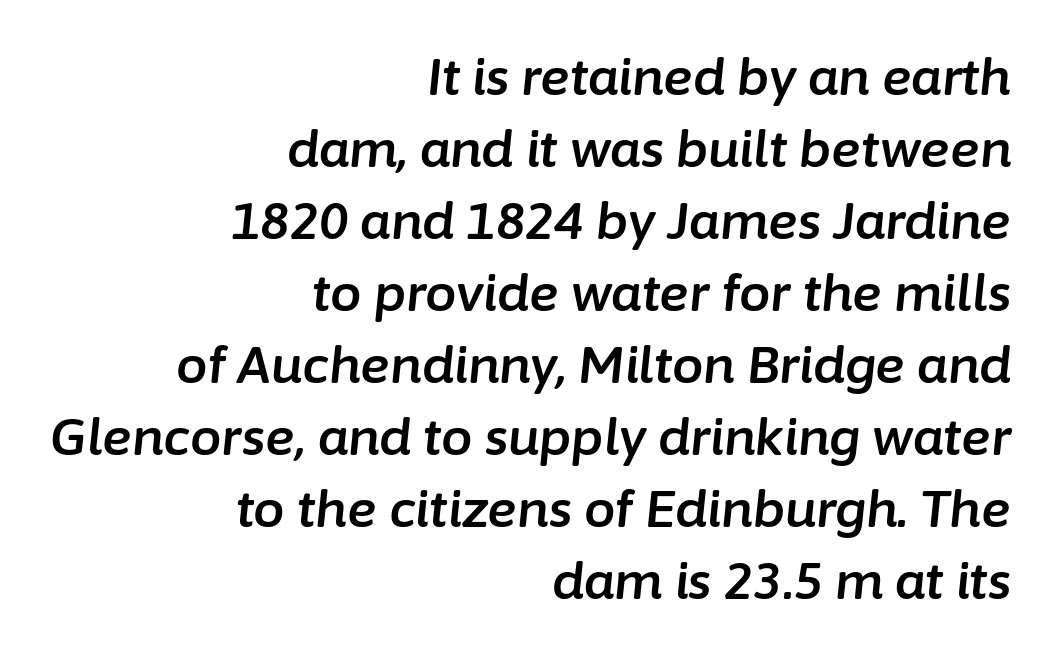
The lines are quadded right. Yep, that's italic — everything's leaning. A typesetter would call this zero additional tracking. Descenders are the only things crossing below the line.
